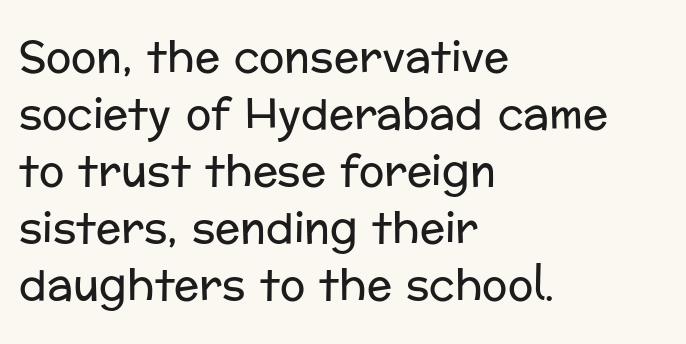
{"serif": "no", "italic": "no", "bold": "no", "weight": "regular", "width": "normal", "stroke_contrast": "low", "x_height": "medium", "monospaced": "no", "underline": "no", "align": "left", "line_spacing": "normal", "line_spacing_ratio": 1.36, "letter_spacing": "normal", "letter_spacing_em": 0.0, "glyph_px": 42}
